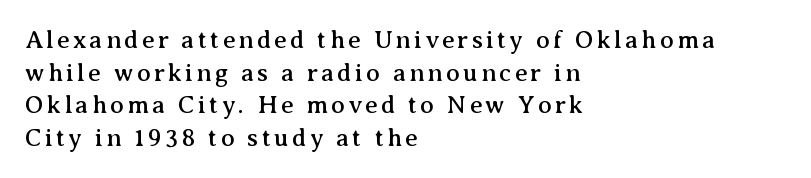
{"italic": "no", "underline": "no", "align": "left", "line_spacing": "normal", "line_spacing_ratio": 1.31, "glyph_px": 25}
